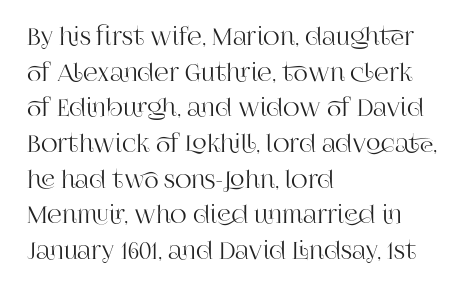
Q: Is the text italic (slanted)? A: No, it is upright.
Q: Is the text underlined? A: No.
Q: How is the paragraph aligned? A: Left-aligned.
Q: Is the spacing between letters normal or unusually wide? A: Normal.
Q: Is the spacing between lines tight, normal or loose? A: Normal.
